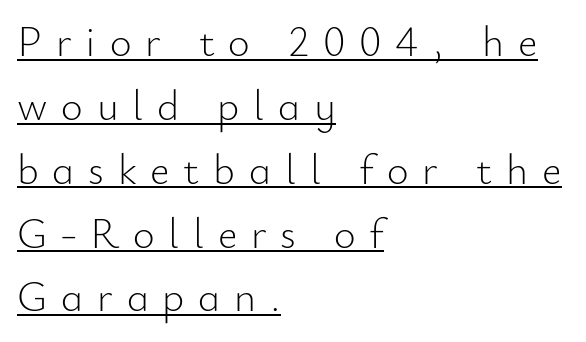
Q: Is the text bold? A: No.
Q: Is the text italic (slanted)? A: No, it is upright.
Q: Is the typeface a serif or a sans-serif typeface? A: Sans-serif.
Q: Is the text underlined? A: Yes.
Q: How is the paragraph aligned? A: Left-aligned.
Q: Is the spacing between letters normal or unusually wide? A: Unusually wide.
Q: Is the spacing between lines tight, normal or loose? A: Normal.
Q: Width (condensed, normal, or wide)? A: Normal.
Q: Stroke contrast? A: Low.
Q: x-height? A: Small.
Q: Monospaced? A: No.
